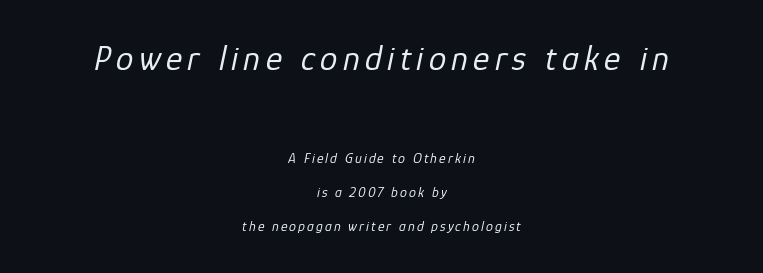
The image shows 35 px regular-weight type, italic (leaning right); set centered, loose line spacing (2.41x), not underlined; the first (top) block is 2.5x larger; low stroke contrast and a medium x-height.
